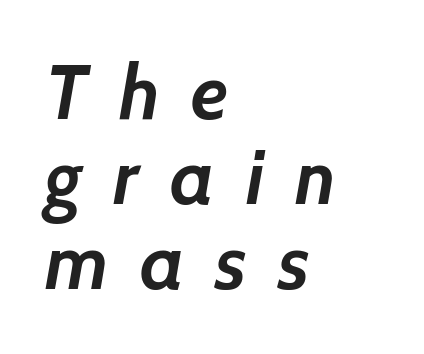
The letterforms stand isolated, each surrounded by extra space. Spacing verdict: proportional, widths tailored to each character. Its strokes are broad and dark, the hallmark of bold type. Typeset ragged right — the left edge is the straight one. Type without underlining. I'd call this a sans setting — the letters go barefoot.
